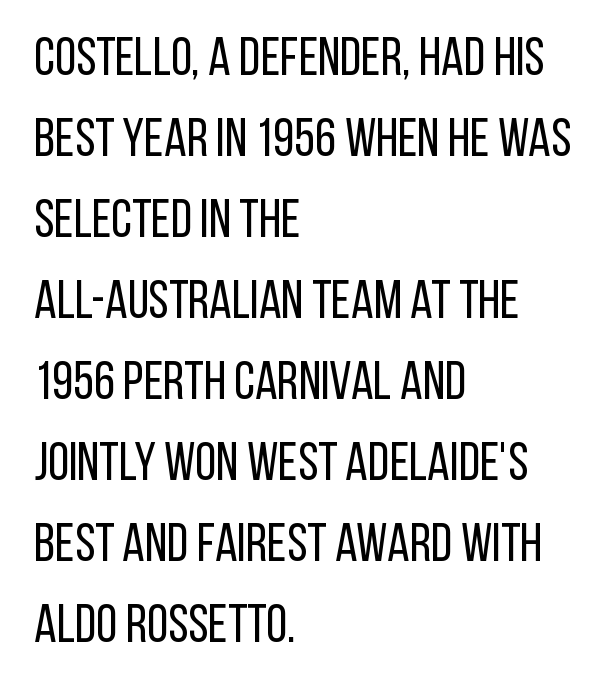
Q: Is the text bold? A: No.
Q: Is the text italic (slanted)? A: No, it is upright.
Q: Is the typeface a serif or a sans-serif typeface? A: Sans-serif.
Q: Is the text underlined? A: No.
Q: How is the paragraph aligned? A: Left-aligned.
Q: Is the spacing between letters normal or unusually wide? A: Normal.
Q: Is the spacing between lines tight, normal or loose? A: Normal.
Q: Width (condensed, normal, or wide)? A: Condensed.
Q: Stroke contrast? A: Low.
Q: x-height? A: Large.
Q: Monospaced? A: No.
